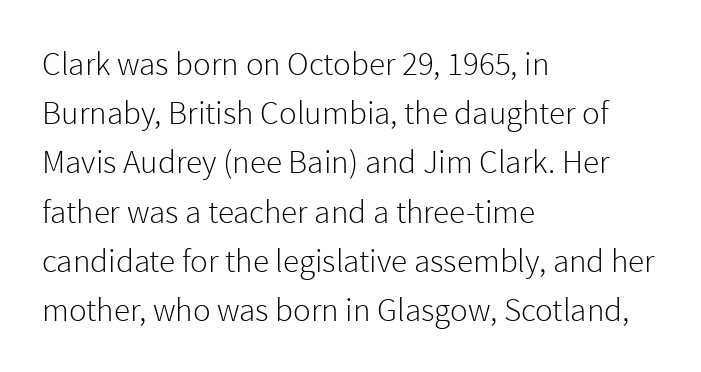
Nothing sits at the stroke ends, so this counts as sans-serif. Nope, not italic — everything's standing straight. Characters follow at the spacing the type designer built in. Each new line begins a customary step beneath the previous one.
